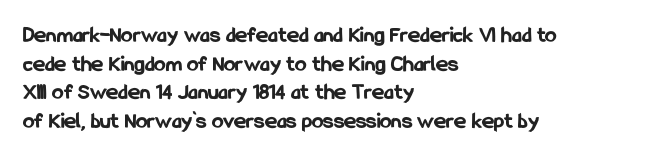
Q: Is the text bold? A: Yes.
Q: Is the text italic (slanted)? A: No, it is upright.
Q: Is the text underlined? A: No.
Q: How is the paragraph aligned? A: Left-aligned.
Q: Is the spacing between letters normal or unusually wide? A: Normal.
